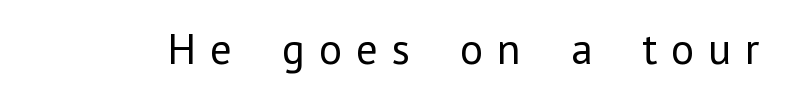
This sample has the flowing, uneven cadence of proportional lettering. Serif or sans? Sans — the stroke terminals are bare. The space beneath each line is pristine and unruled. Italic? Not at all — the glyphs are vertical. Inter-character spacing is expanded well beyond the font's built-in metrics.
